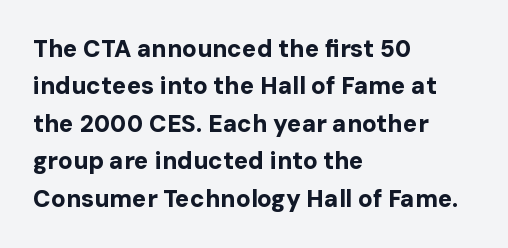
{"italic": "no", "bold": "yes", "underline": "no", "align": "left", "line_spacing": "normal", "line_spacing_ratio": 1.56, "letter_spacing": "normal", "letter_spacing_em": 0.0, "glyph_px": 24}
